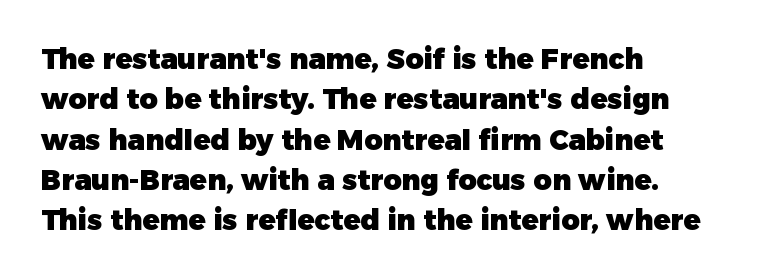
This is heavy type, rendered in bold. Students, observe: this is what conventionally led text looks like. Posture: straight, roman, zero tilt. Each line starts at the same left margin while the right side varies.
